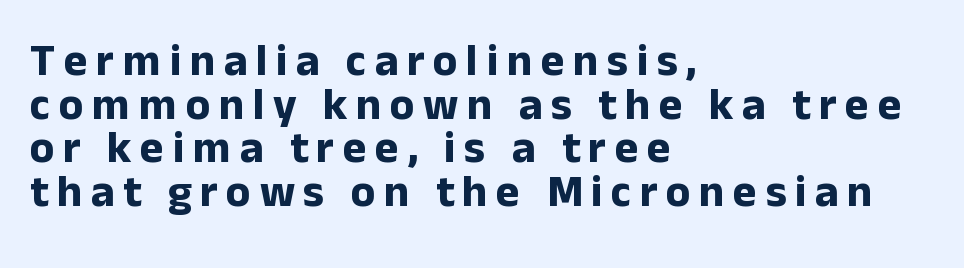
Q: Is the text bold? A: Yes.
Q: Is the text italic (slanted)? A: No, it is upright.
Q: Is the typeface a serif or a sans-serif typeface? A: Sans-serif.
Q: Is the text underlined? A: No.
Q: How is the paragraph aligned? A: Left-aligned.
Q: Is the spacing between lines tight, normal or loose? A: Tight.
Q: Width (condensed, normal, or wide)? A: Normal.
Q: Stroke contrast? A: Low.
Q: x-height? A: Medium.
Q: Monospaced? A: No.
